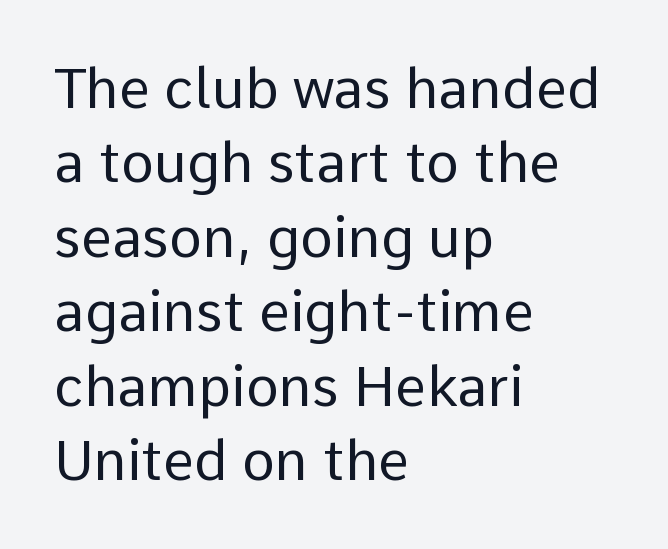
The image shows 56 px regular-weight sans-serif type, upright; set left-aligned, normal line spacing (1.33x), normal letter spacing, not underlined; low stroke contrast and a medium x-height.
